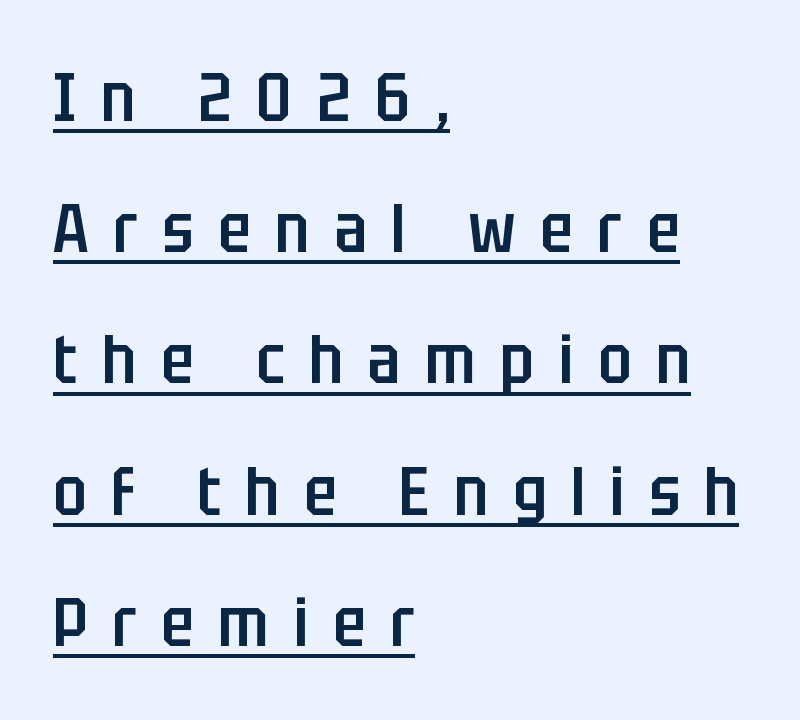
Posture: upright roman. Stroke thickness is moderately raised; the sample reads as semibold. Students, observe the line beneath the letters — that is underlining. What kind of face is this? One without serifs — a sans. The horizontal fit of the characters is loose and conspicuously gappy.
